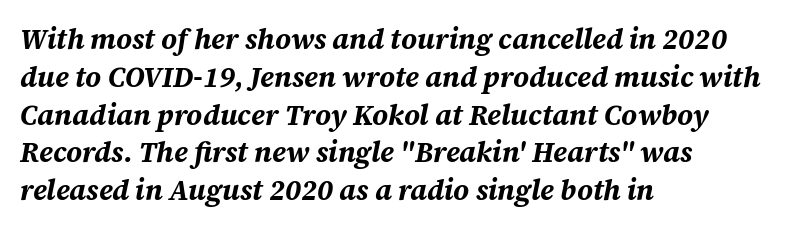
The image shows 28 px bold type, italic (leaning right); set left-aligned, normal line spacing (1.35x), normal letter spacing, not underlined; medium stroke contrast and a large x-height.
